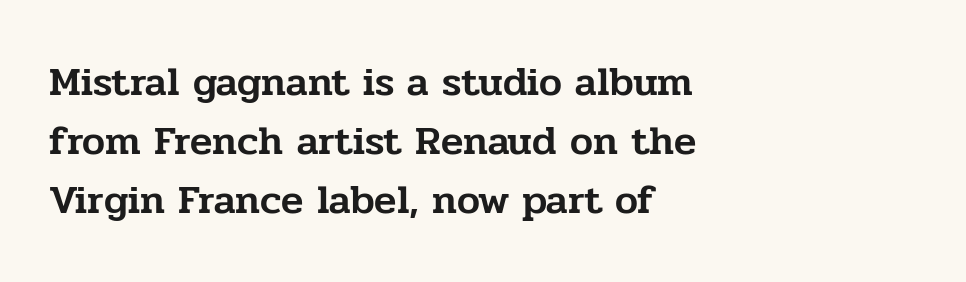
A clean baseline with only descenders dipping below it. The typography opts for an upright posture over an oblique one. The characters display serif detailing at their extremities. The rendering uses natural spacing where letterforms have individual widths.
